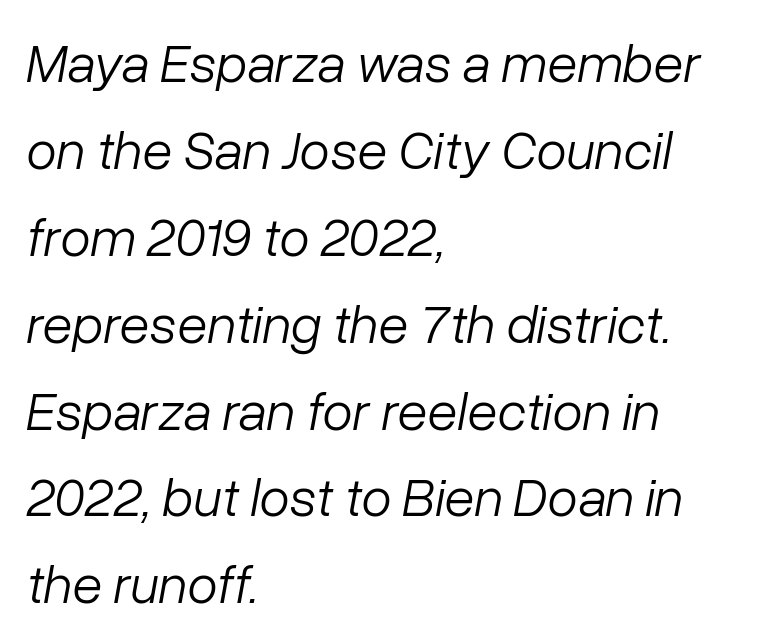
The image shows 55 px light type, italic (leaning right); set left-aligned, normal line spacing (1.58x), normal letter spacing, not underlined; low stroke contrast and a medium x-height.
